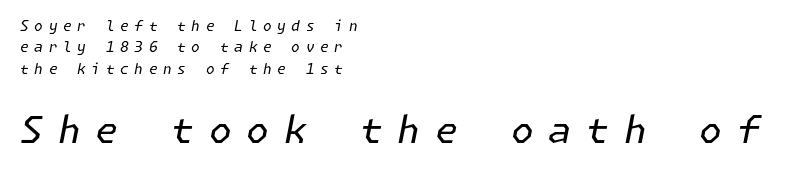
Q: Is the text bold? A: No.
Q: Is the text italic (slanted)? A: Yes, it leans right by about 11 degrees.
Q: Is the text underlined? A: No.
Q: How is the paragraph aligned? A: Left-aligned.
Q: Is the spacing between letters normal or unusually wide? A: Unusually wide.
Q: Is the spacing between lines tight, normal or loose? A: Normal.
Q: Which block of text is set in a larger size, the first (top) or the second (bottom)? A: The second (bottom) one.
Q: Width (condensed, normal, or wide)? A: Normal.
Q: Stroke contrast? A: Low.
Q: x-height? A: Medium.
